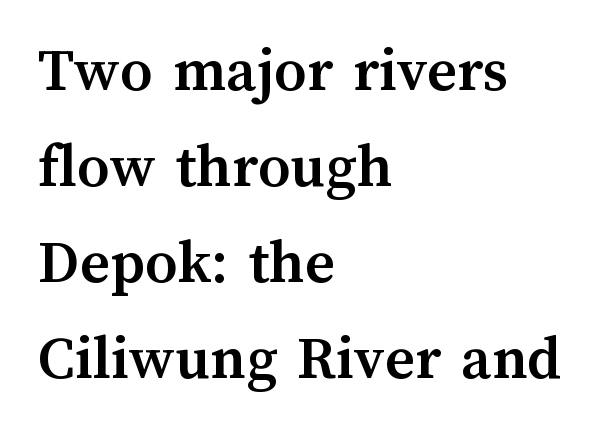
{"italic": "no", "bold": "yes", "weight": "semibold", "width": "normal", "stroke_contrast": "medium", "x_height": "medium", "monospaced": "no", "underline": "no", "align": "left", "line_spacing": "normal", "line_spacing_ratio": 1.5, "letter_spacing": "normal", "letter_spacing_em": 0.0, "glyph_px": 64}
